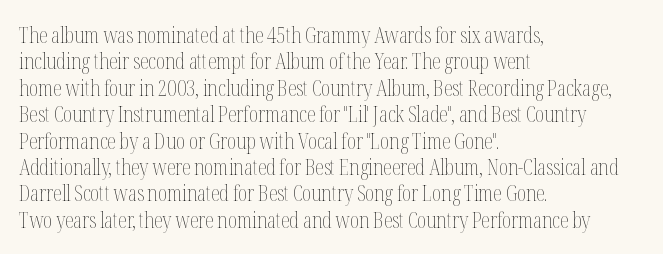
{"italic": "no", "bold": "no", "underline": "no", "align": "left", "line_spacing_ratio": 1.2, "letter_spacing": "normal", "letter_spacing_em": 0.0, "glyph_px": 22}
